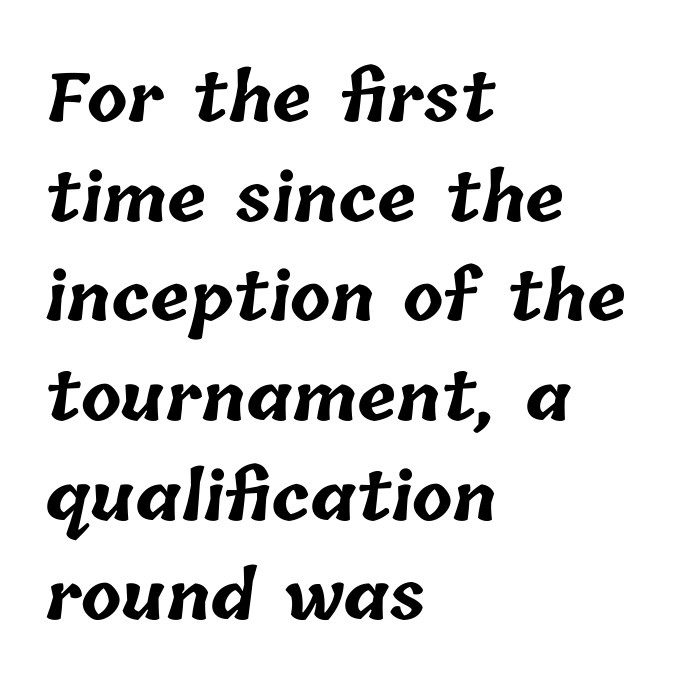
Q: Is the text bold? A: Yes.
Q: Is the text underlined? A: No.
Q: How is the paragraph aligned? A: Left-aligned.
Q: Is the spacing between letters normal or unusually wide? A: Normal.
Q: Is the spacing between lines tight, normal or loose? A: Normal.
Q: Width (condensed, normal, or wide)? A: Normal.
Q: Stroke contrast? A: Low.
Q: x-height? A: Medium.
Q: Monospaced? A: No.
